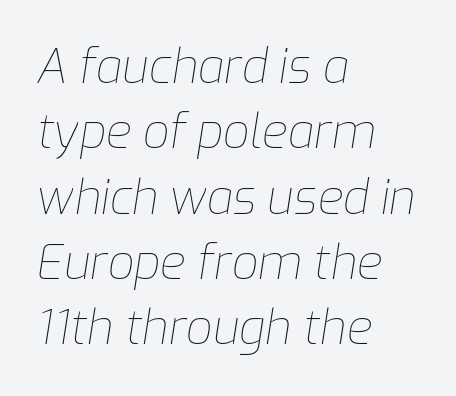
Visually the block forms a straight wall on the left and a jagged coastline on the right. Think of a printed novel: that variable character pitch is what you see here. Clear beneath every line of the passage. There's an unmistakable incline to the writing here.
